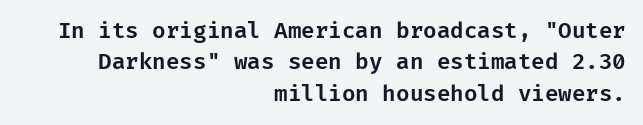
Q: Is the text italic (slanted)? A: No, it is upright.
Q: Is the text underlined? A: No.
Q: How is the paragraph aligned? A: Right-aligned.
Q: Is the spacing between letters normal or unusually wide? A: Normal.
Q: Is the spacing between lines tight, normal or loose? A: Normal.
